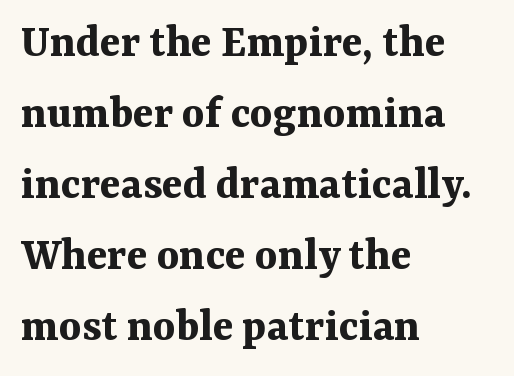
{"serif": "yes", "italic": "no", "bold": "yes", "weight": "bold", "width": "normal", "stroke_contrast": "medium", "x_height": "medium", "monospaced": "no", "underline": "no", "align": "left", "line_spacing": "normal", "line_spacing_ratio": 1.48, "letter_spacing": "normal", "letter_spacing_em": 0.0, "glyph_px": 48}
